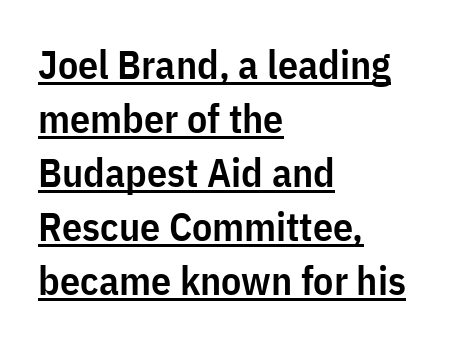
Nobody touched the tracking dial on this one. The letters stand upright; this is a roman face. The paragraph shown leans on its left margin. This sample carries an underscore along the baseline area.
